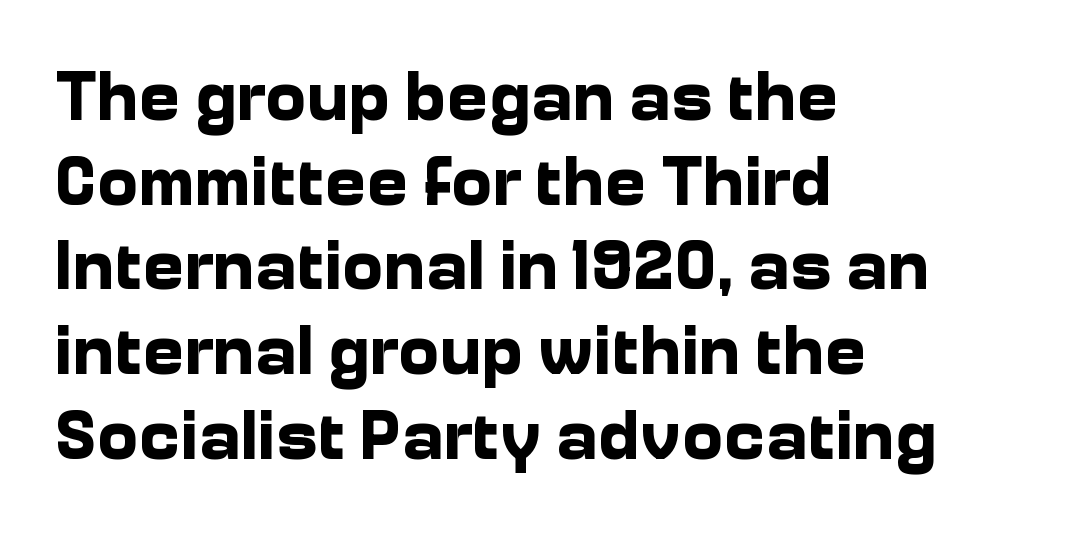
Every row of glyphs begins at an identical x-position on the left. Heavy-handed strokes throughout: this text is bold. Letters rest on an invisible, unmarked baseline. Each letter keeps its own natural width here, so spacing adapts to shape. The face used here is a sans, in the tradition of grotesques and geometrics. These lines were composed using upright roman letters.
